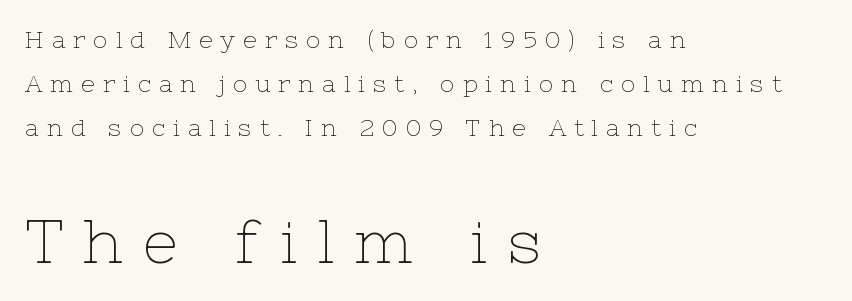
The image shows 61 px thin serif type, upright; set left-aligned, line spacing 1.83x, unusually wide letter spacing (+0.33 em), not underlined; the second (bottom) block is 2.54x larger; low stroke contrast and a medium x-height.
